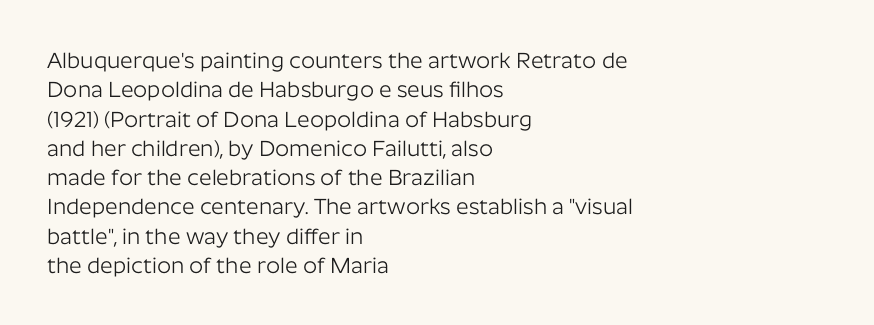
The image shows 22 px text type, upright; set left-aligned, normal line spacing (1.33x), normal letter spacing, not underlined.
